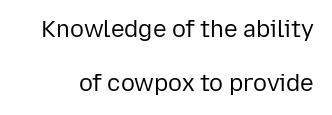
Q: Is the text bold? A: No.
Q: Is the text italic (slanted)? A: No, it is upright.
Q: Is the text underlined? A: No.
Q: Is the spacing between letters normal or unusually wide? A: Normal.
Q: Is the spacing between lines tight, normal or loose? A: Loose.
